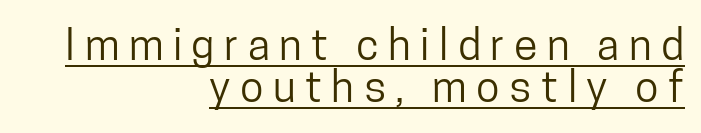
{"serif": "no", "italic": "no", "width": "condensed", "stroke_contrast": "low", "x_height": "medium", "monospaced": "no", "underline": "yes", "align": "right", "line_spacing": "tight", "line_spacing_ratio": 0.98, "letter_spacing": "wide", "letter_spacing_em": 0.22, "glyph_px": 43}
